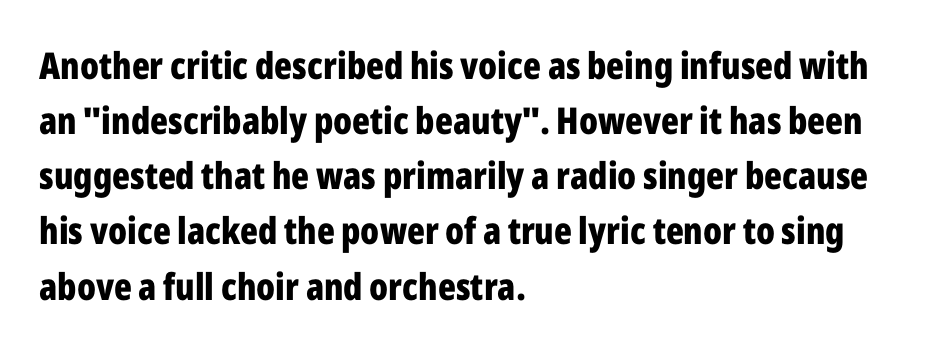
The image shows 37 px bold, condensed sans-serif type, upright; set left-aligned, normal line spacing (1.49x), normal letter spacing, not underlined; low stroke contrast and a medium x-height.
